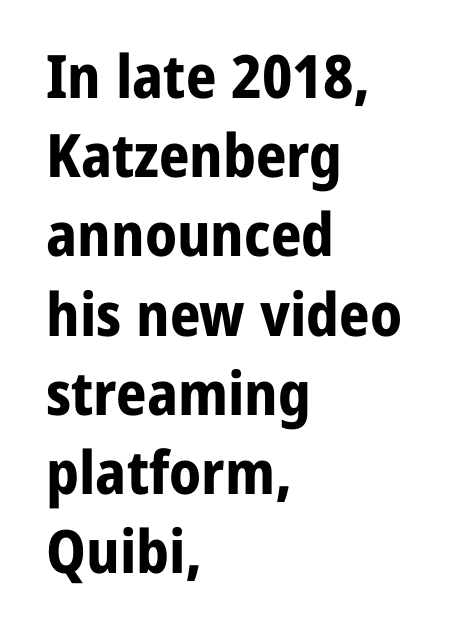
Q: Is the text bold? A: Yes.
Q: Is the text italic (slanted)? A: No, it is upright.
Q: Is the typeface a serif or a sans-serif typeface? A: Sans-serif.
Q: Is the text underlined? A: No.
Q: How is the paragraph aligned? A: Left-aligned.
Q: Is the spacing between letters normal or unusually wide? A: Normal.
Q: Is the spacing between lines tight, normal or loose? A: Normal.
Q: Width (condensed, normal, or wide)? A: Normal.
Q: Stroke contrast? A: Low.
Q: x-height? A: Medium.
Q: Monospaced? A: No.
